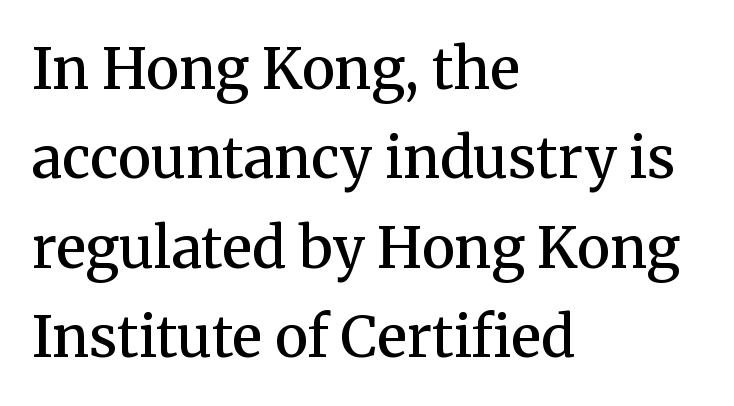
I'd call this a serif setting — the letters wear small feet. You can tell it's not italic because the verticals are truly vertical. The characters look somewhat weighty, a semibold short of true bold. The rendering keeps characters at their native spacing. A classic flush-left, rag-right setting is used for this passage.
